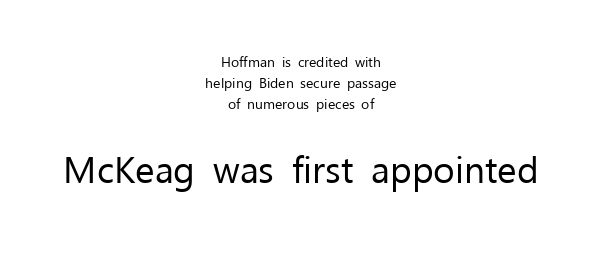
The image shows 37 px regular-weight sans-serif type, upright; set centered, normal line spacing (1.5x), normal letter spacing, not underlined; the second (bottom) block is 2.64x larger; low stroke contrast and a medium x-height.
